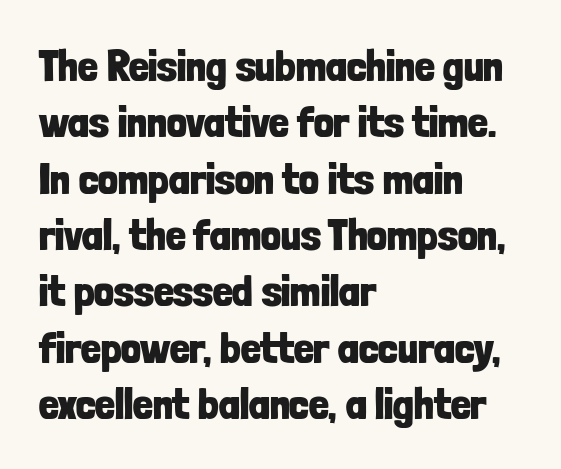
Q: Is the text bold? A: Yes.
Q: Is the text italic (slanted)? A: No, it is upright.
Q: Is the typeface a serif or a sans-serif typeface? A: Sans-serif.
Q: Is the text underlined? A: No.
Q: How is the paragraph aligned? A: Left-aligned.
Q: Is the spacing between letters normal or unusually wide? A: Normal.
Q: Is the spacing between lines tight, normal or loose? A: Normal.
Q: Width (condensed, normal, or wide)? A: Condensed.
Q: Stroke contrast? A: Low.
Q: x-height? A: Medium.
Q: Monospaced? A: No.
